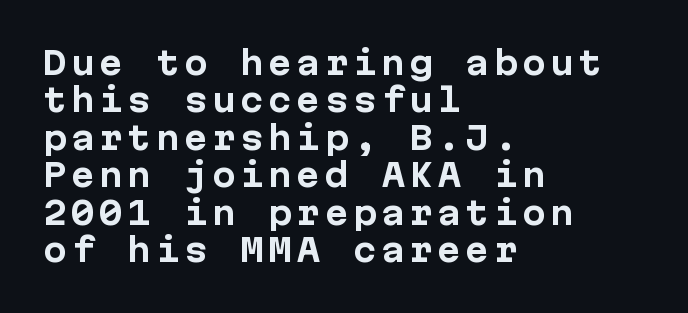
{"serif": "no", "italic": "no", "bold": "yes", "weight": "bold", "width": "normal", "stroke_contrast": "low", "x_height": "medium", "underline": "no", "align": "left", "line_spacing_ratio": 1.17, "glyph_px": 32}
